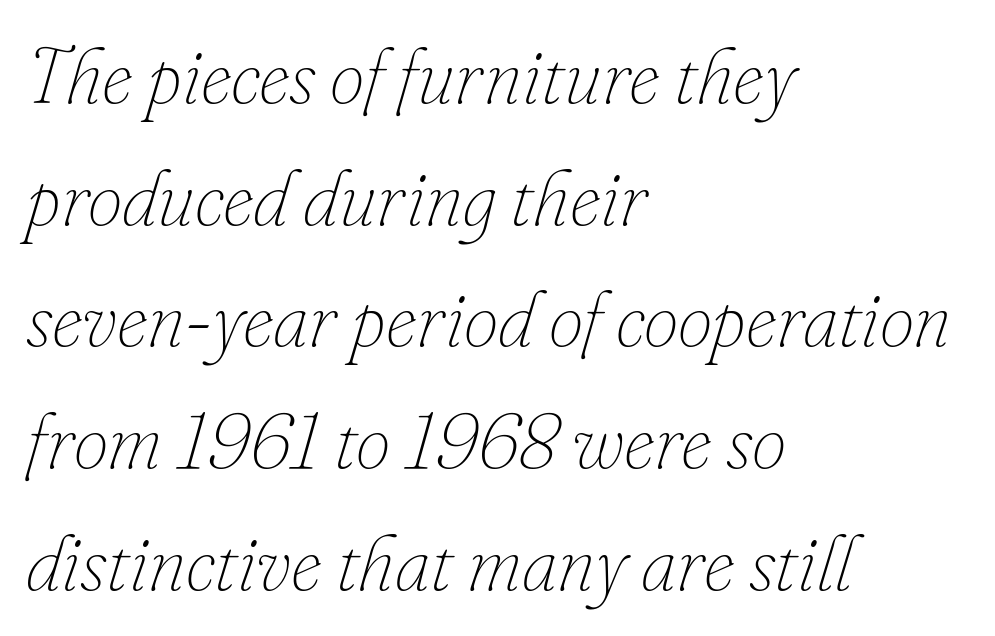
{"italic": "yes", "lean": "right", "slant_degrees": 16, "bold": "no", "weight": "thin", "width": "normal", "stroke_contrast": "low", "x_height": "small", "monospaced": "no", "underline": "no", "align": "left", "line_spacing": "normal", "line_spacing_ratio": 1.56, "letter_spacing": "normal", "letter_spacing_em": 0.0, "glyph_px": 78}
